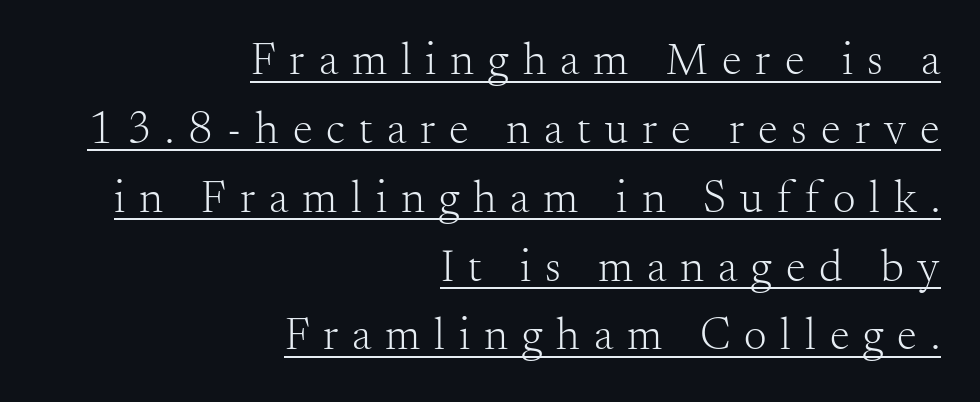
Q: Is the text bold? A: No.
Q: Is the text italic (slanted)? A: No, it is upright.
Q: Is the typeface a serif or a sans-serif typeface? A: Serif.
Q: Is the text underlined? A: Yes.
Q: How is the paragraph aligned? A: Right-aligned.
Q: Is the spacing between letters normal or unusually wide? A: Unusually wide.
Q: Is the spacing between lines tight, normal or loose? A: Normal.
Q: Width (condensed, normal, or wide)? A: Normal.
Q: Stroke contrast? A: Medium.
Q: x-height? A: Small.
Q: Monospaced? A: No.
